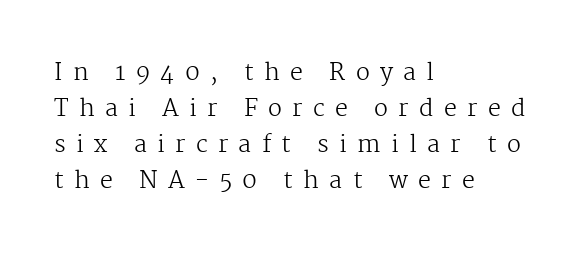
Characters remain perfectly vertical along every line. Each word looks stretched out because of the extra space between its letters. Notice how the passage keeps a crisp vertical edge on the left only. The weight tops out at a normal text grade. Bare-footed words on every line.
